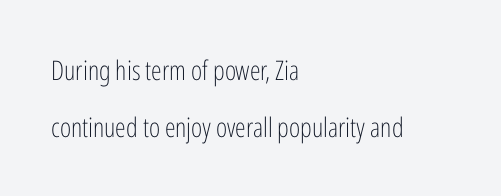
{"italic": "no", "bold": "no", "underline": "no", "align": "left", "line_spacing": "loose", "line_spacing_ratio": 2.1, "letter_spacing": "normal", "letter_spacing_em": 0.0, "glyph_px": 27}
